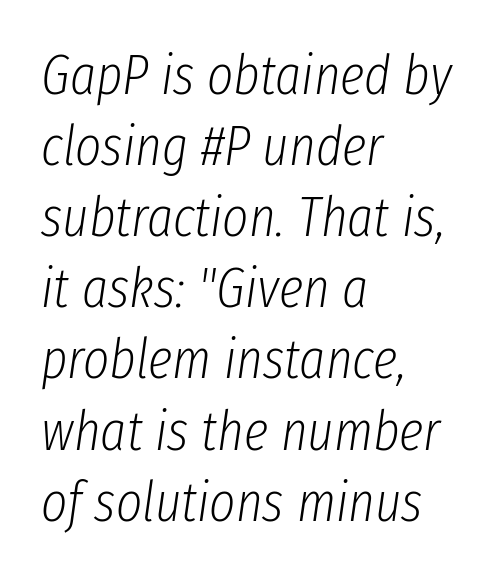
The image shows 56 px light, condensed type, italic (leaning right); set left-aligned, normal line spacing (1.27x), normal letter spacing, not underlined; low stroke contrast and a medium x-height.
